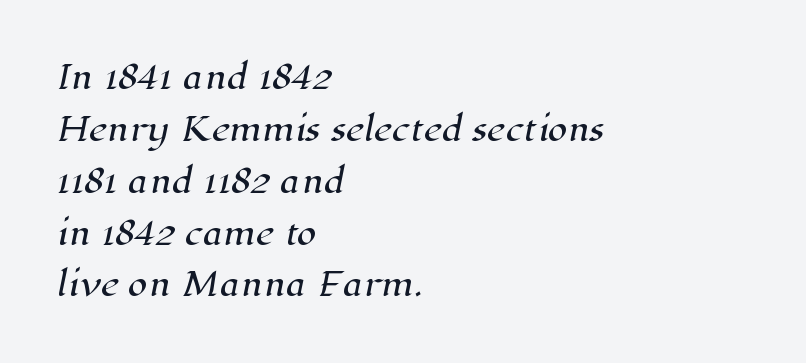
Nobody drew a line under any word here. Alignment: flush left. Honestly, the row spacing looks completely unremarkable. This sample uses plain, unmodified letter spacing.
